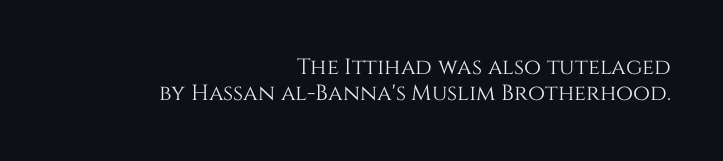
The image shows 22 px text type, upright; set right-aligned, line spacing 1.16x, normal letter spacing, not underlined.
